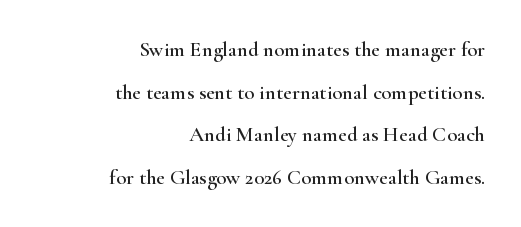
Q: Is the text italic (slanted)? A: No, it is upright.
Q: Is the text underlined? A: No.
Q: How is the paragraph aligned? A: Right-aligned.
Q: Is the spacing between letters normal or unusually wide? A: Normal.
Q: Is the spacing between lines tight, normal or loose? A: Loose.
